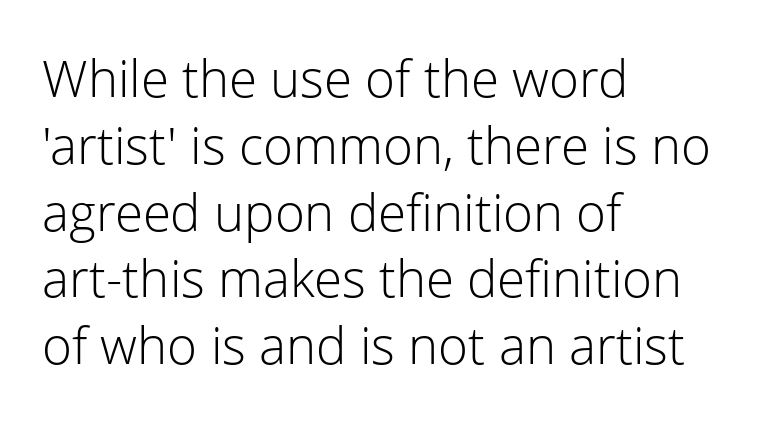
{"serif": "no", "italic": "no", "bold": "no", "weight": "light", "width": "normal", "stroke_contrast": "low", "x_height": "medium", "monospaced": "no", "underline": "no", "align": "left", "line_spacing": "normal", "line_spacing_ratio": 1.31, "letter_spacing": "normal", "letter_spacing_em": 0.0, "glyph_px": 51}
